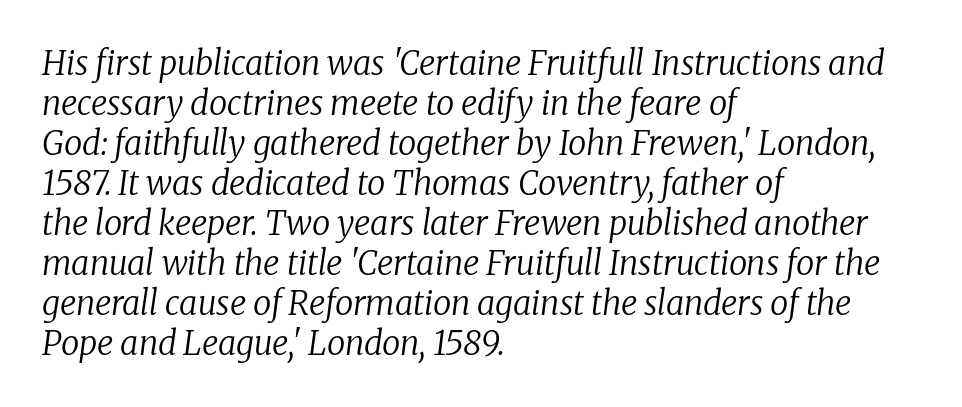
{"serif": "yes", "italic": "yes", "lean": "right", "slant_degrees": 8, "bold": "no", "weight": "regular", "width": "normal", "stroke_contrast": "low", "x_height": "medium", "monospaced": "no", "underline": "no", "align": "left", "line_spacing_ratio": 1.21, "letter_spacing": "normal", "letter_spacing_em": 0.0, "glyph_px": 33}
